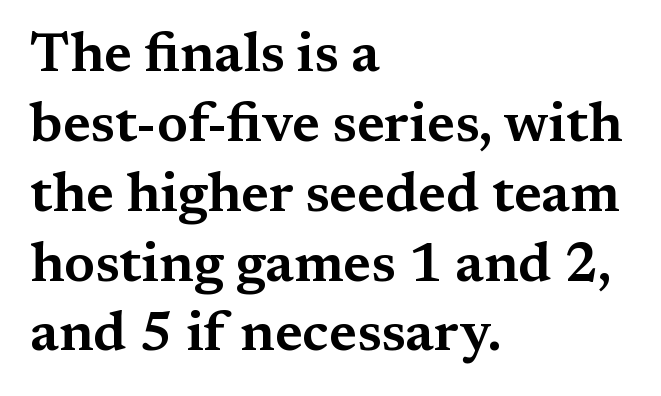
Upright lettering throughout. Little horizontal feet cap the strokes, marking this as serif type. Each letter keeps its own natural width here, so spacing adapts to shape. No word sits above an underline. Line spacing here is normal. Nobody touched the tracking dial on this one.
